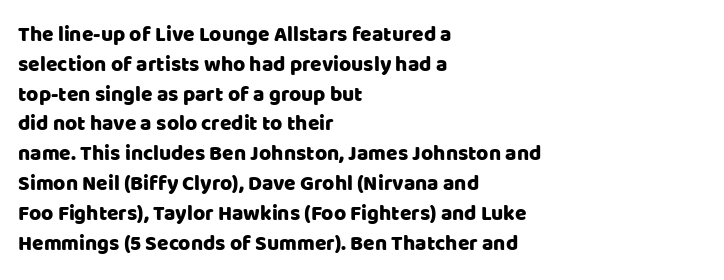
{"italic": "no", "underline": "no", "align": "left", "line_spacing": "normal", "line_spacing_ratio": 1.42, "letter_spacing": "normal", "letter_spacing_em": 0.0, "glyph_px": 21}
